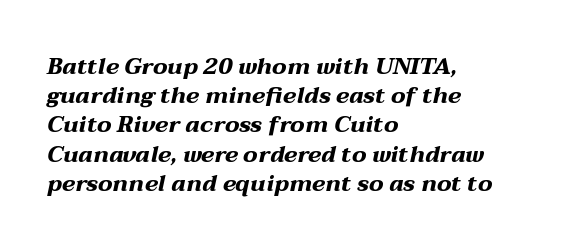
The image shows 23 px bold type, italic (leaning right); set left-aligned, normal line spacing (1.27x), normal letter spacing, not underlined.
